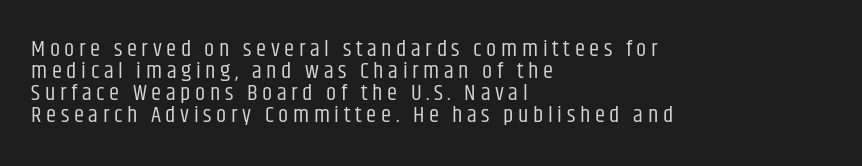
{"italic": "no", "bold": "no", "underline": "no", "align": "left", "line_spacing": "tight", "line_spacing_ratio": 0.96, "letter_spacing": "wide", "letter_spacing_em": 0.2, "glyph_px": 23}
